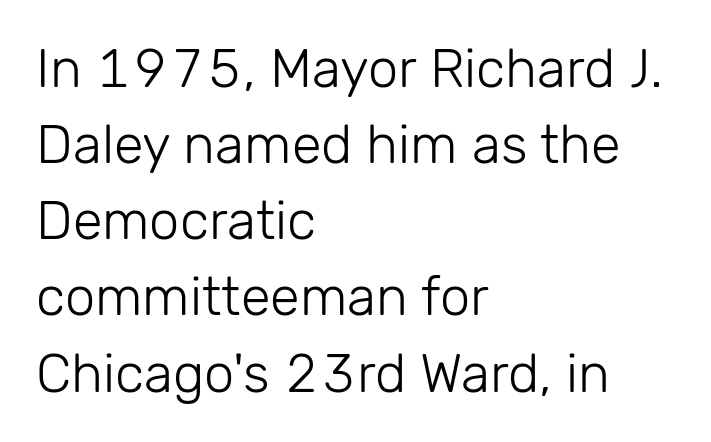
The image shows 54 px light sans-serif type, upright; set left-aligned, normal line spacing (1.41x), normal letter spacing, not underlined; low stroke contrast and a medium x-height.
